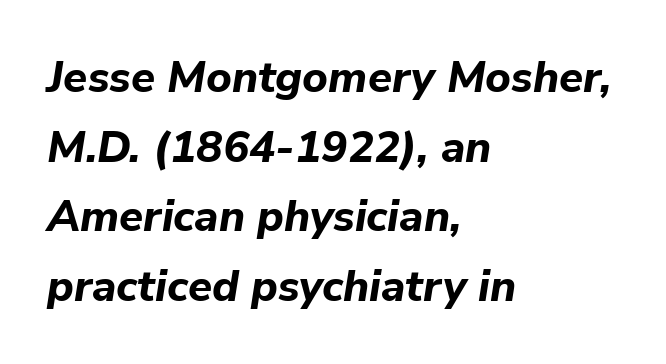
{"italic": "yes", "lean": "right", "slant_degrees": 9, "bold": "yes", "weight": "bold", "width": "normal", "stroke_contrast": "low", "x_height": "medium", "monospaced": "no", "underline": "no", "align": "left", "line_spacing": "normal", "line_spacing_ratio": 1.58, "letter_spacing": "normal", "letter_spacing_em": 0.0, "glyph_px": 44}
